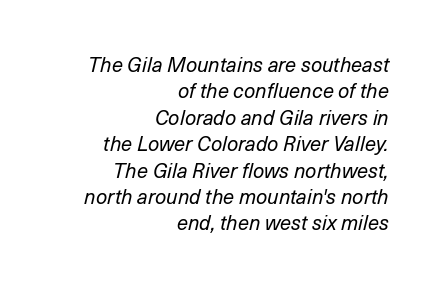
Q: Is the text bold? A: No.
Q: Is the text italic (slanted)? A: Yes, it leans right by about 14 degrees.
Q: Is the text underlined? A: No.
Q: How is the paragraph aligned? A: Right-aligned.
Q: Is the spacing between letters normal or unusually wide? A: Normal.
Q: Is the spacing between lines tight, normal or loose? A: Normal.
